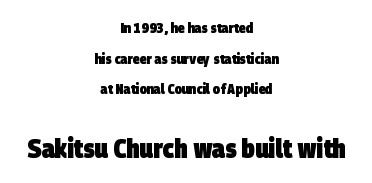
{"bold": "yes", "underline": "no", "align": "center", "line_spacing": "loose", "line_spacing_ratio": 2.19, "letter_spacing": "normal", "letter_spacing_em": 0.0, "larger_block": "second", "size_ratio": 1.86, "glyph_px": 26}
